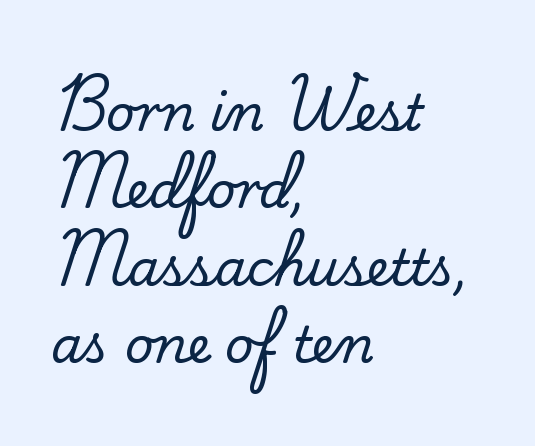
{"serif": "yes", "width": "normal", "stroke_contrast": "low", "x_height": "small", "monospaced": "no", "underline": "no", "align": "left", "line_spacing": "normal", "line_spacing_ratio": 1.55, "letter_spacing": "normal", "letter_spacing_em": 0.0, "glyph_px": 50}
